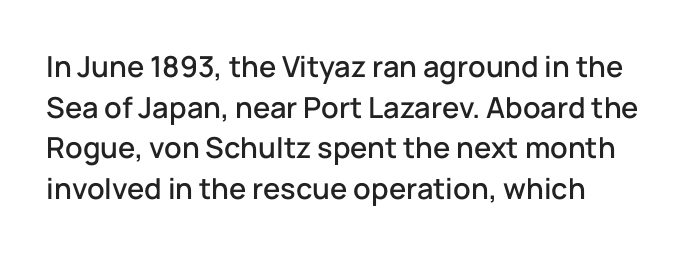
{"serif": "no", "italic": "no", "width": "normal", "stroke_contrast": "low", "x_height": "medium", "monospaced": "no", "underline": "no", "align": "left", "line_spacing": "normal", "line_spacing_ratio": 1.4, "letter_spacing": "normal", "letter_spacing_em": 0.0, "glyph_px": 29}
